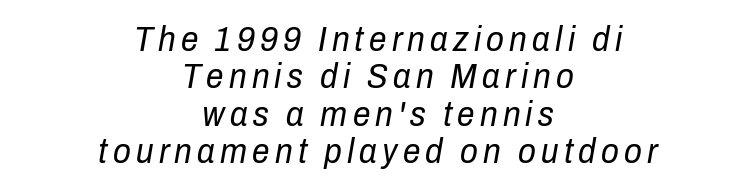
The image shows 35 px regular-weight, condensed type, italic (leaning right); set centered, tight line spacing (1.07x), not underlined; low stroke contrast and a medium x-height.
